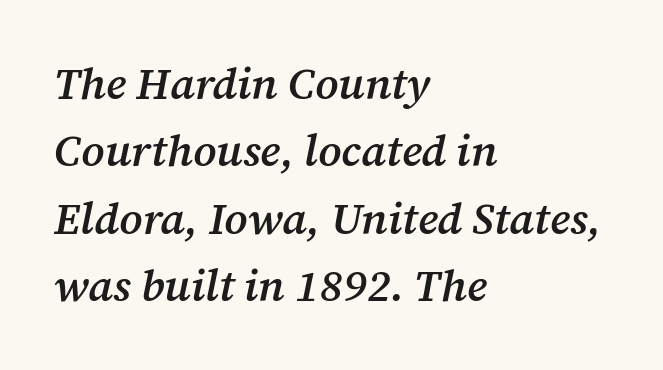
The image shows 44 px semibold serif type, italic (leaning right); set left-aligned, normal line spacing (1.53x), normal letter spacing, not underlined; medium stroke contrast and a medium x-height.
